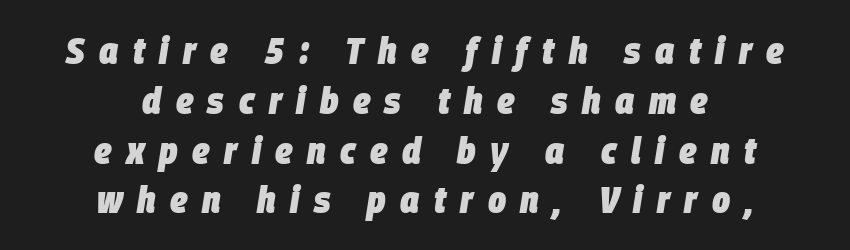
The rendering uses natural spacing where letterforms have individual widths. The rendering uses a moderate line-height, typical for paragraphs. The paragraph shown floats in the horizontal middle. Underlining? Definitely not there.
